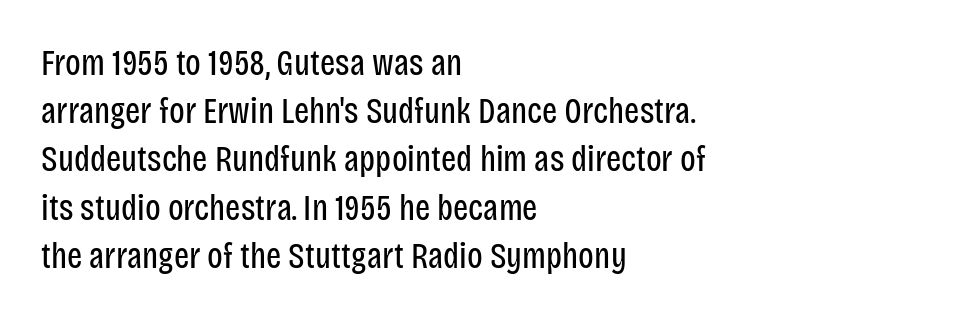
{"serif": "no", "italic": "no", "bold": "no", "weight": "regular", "width": "condensed", "stroke_contrast": "low", "x_height": "large", "monospaced": "no", "underline": "no", "align": "left", "line_spacing": "normal", "line_spacing_ratio": 1.34, "letter_spacing": "normal", "letter_spacing_em": 0.0, "glyph_px": 36}
